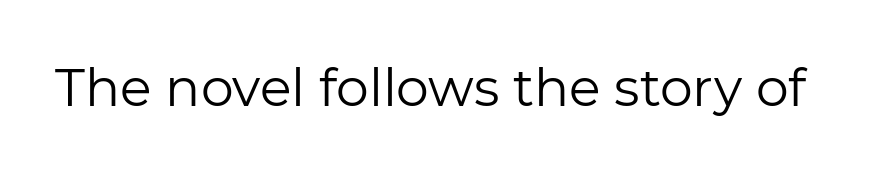
{"serif": "no", "italic": "no", "bold": "no", "weight": "regular", "width": "normal", "stroke_contrast": "low", "x_height": "medium", "monospaced": "no", "underline": "no", "letter_spacing": "normal", "letter_spacing_em": 0.0, "glyph_px": 52}
